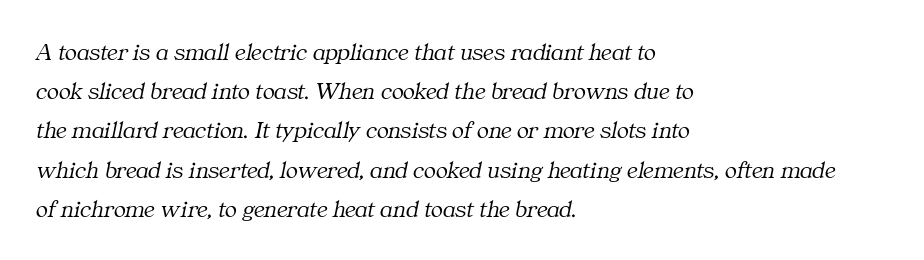
On a weight scale, this lands at 450 or below. Rendered with sloped, italic letterforms. Descenders hang freely into open space. Notice how the passage keeps a crisp vertical edge on the left only.
